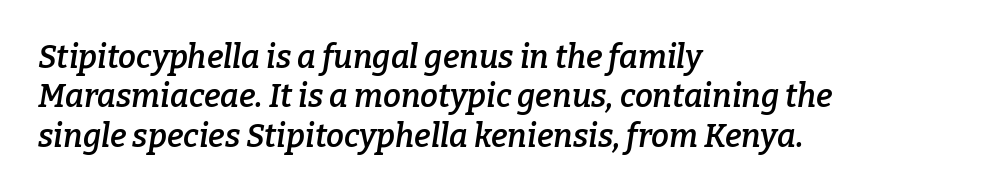
The image shows 32 px semibold serif type, italic (leaning right); set left-aligned, line spacing 1.23x, normal letter spacing, not underlined; low stroke contrast and a medium x-height.
